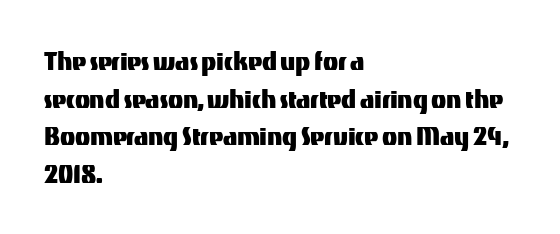
The image shows 31 px sans-serif type, upright; set left-aligned, line spacing 1.21x, normal letter spacing, not underlined; medium stroke contrast and a medium x-height.
